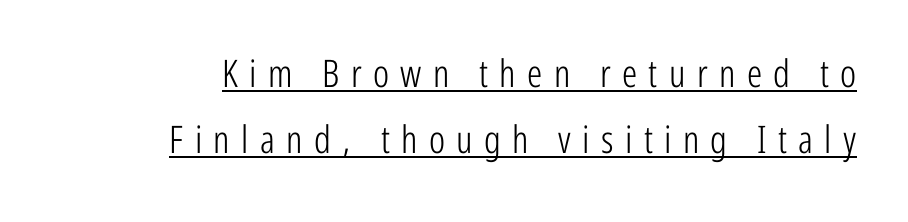
The image shows 38 px light, condensed sans-serif type, upright; set line spacing 1.74x, unusually wide letter spacing (+0.3 em), underlined; low stroke contrast and a medium x-height.
